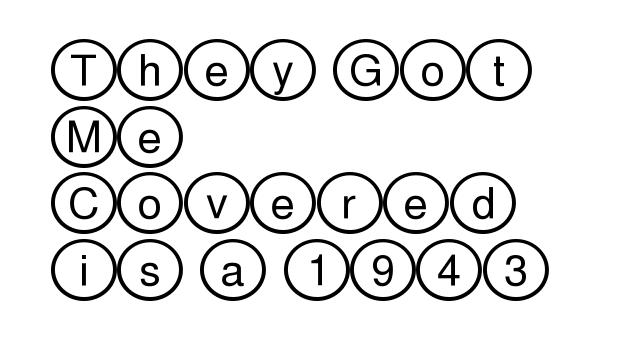
Q: Is the text italic (slanted)? A: No, it is upright.
Q: Is the text underlined? A: No.
Q: How is the paragraph aligned? A: Left-aligned.
Q: Is the spacing between letters normal or unusually wide? A: Normal.
Q: Is the spacing between lines tight, normal or loose? A: Normal.
Q: Width (condensed, normal, or wide)? A: Wide.
Q: x-height? A: Large.
